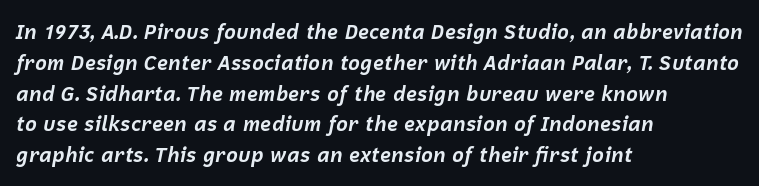
{"italic": "yes", "lean": "right", "slant_degrees": 12, "bold": "yes", "underline": "no", "align": "left", "line_spacing": "normal", "line_spacing_ratio": 1.54, "letter_spacing": "normal", "letter_spacing_em": 0.0, "glyph_px": 20}
